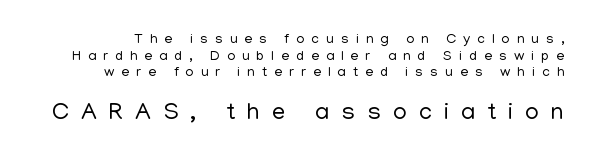
The image shows 24 px text type, upright; set line spacing 1.18x, unusually wide letter spacing (+0.5 em), not underlined; the second (bottom) block is 1.71x larger.
